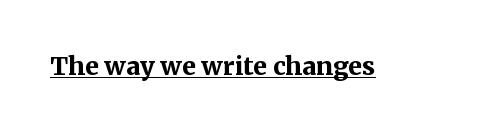
Q: Is the text bold? A: Yes.
Q: Is the text italic (slanted)? A: No, it is upright.
Q: Is the text underlined? A: Yes.
Q: Is the spacing between letters normal or unusually wide? A: Normal.
